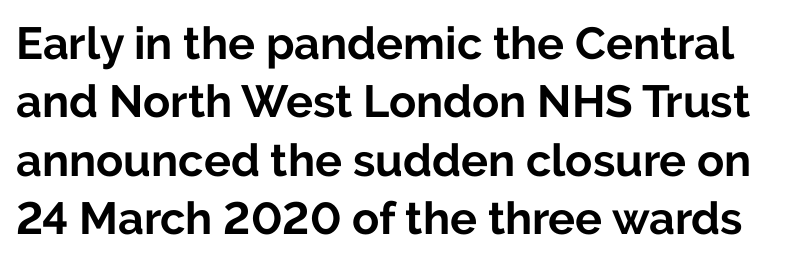
{"serif": "no", "italic": "no", "bold": "yes", "weight": "bold", "width": "normal", "stroke_contrast": "low", "x_height": "medium", "monospaced": "no", "underline": "no", "line_spacing": "normal", "line_spacing_ratio": 1.3, "letter_spacing": "normal", "letter_spacing_em": 0.0, "glyph_px": 45}
